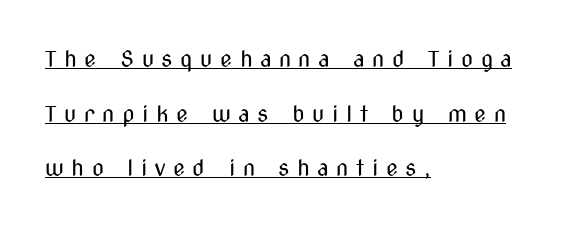
Q: Is the text bold? A: No.
Q: Is the text italic (slanted)? A: No, it is upright.
Q: Is the text underlined? A: Yes.
Q: How is the paragraph aligned? A: Left-aligned.
Q: Is the spacing between letters normal or unusually wide? A: Unusually wide.
Q: Is the spacing between lines tight, normal or loose? A: Loose.
